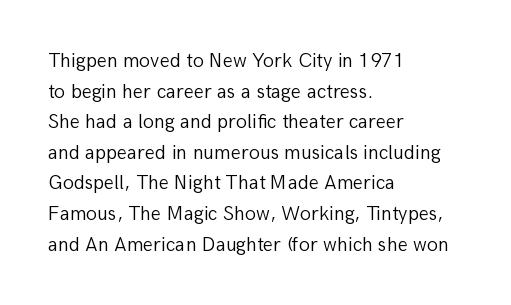
The image shows 20 px text type, upright; set left-aligned, normal line spacing (1.53x), normal letter spacing, not underlined.
